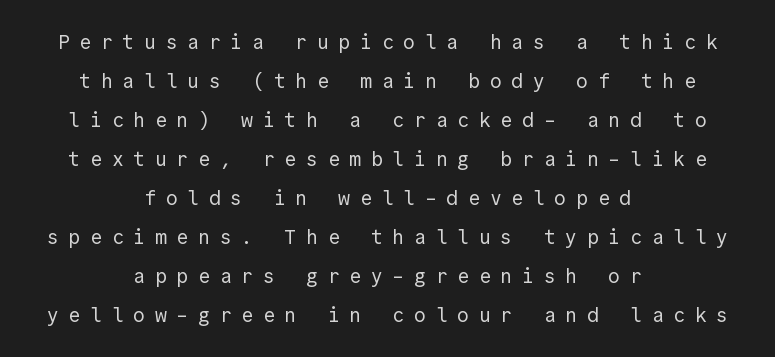
The image shows 20 px text type, upright; set centered, loose line spacing (1.95x), unusually wide letter spacing (+0.48 em), not underlined.
